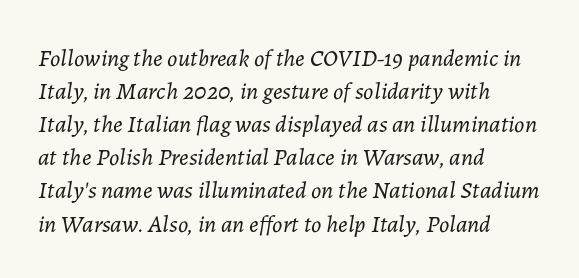
The typesetting does not lean heavy: it is not bold. Clear beneath every line of the passage. Casual observation: everything's shoved over to the left. Standard letterfit; no display-style spreading of the glyphs.
